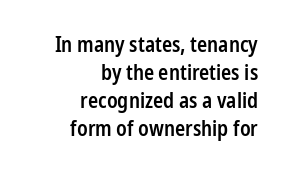
The font's upright variant was chosen for this text. These lines are set flush right with a ragged left edge. Notice how descenders clear the ascenders below comfortably — that's standard leading. Decoration check: the copy has no underline. Default kerning and tracking; the words read as compact shapes.
